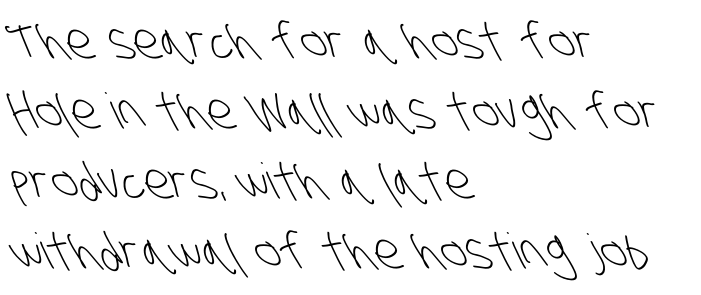
{"serif": "no", "bold": "no", "weight": "light", "width": "condensed", "stroke_contrast": "low", "x_height": "large", "monospaced": "no", "underline": "no", "align": "left", "line_spacing": "normal", "line_spacing_ratio": 1.43, "letter_spacing": "normal", "letter_spacing_em": 0.0, "glyph_px": 49}
